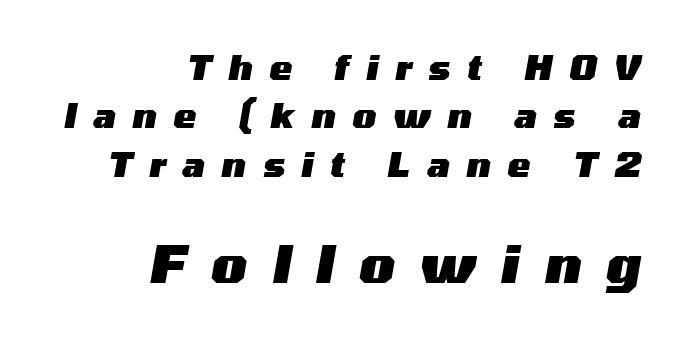
Q: Is the text bold? A: Yes.
Q: Is the text italic (slanted)? A: Yes, it leans right by about 10 degrees.
Q: Is the text underlined? A: No.
Q: How is the paragraph aligned? A: Right-aligned.
Q: Is the spacing between letters normal or unusually wide? A: Unusually wide.
Q: Is the spacing between lines tight, normal or loose? A: Normal.
Q: Which block of text is set in a larger size, the first (top) or the second (bottom)? A: The second (bottom) one.
Q: Width (condensed, normal, or wide)? A: Wide.
Q: Stroke contrast? A: Medium.
Q: x-height? A: Medium.
Q: Monospaced? A: No.
